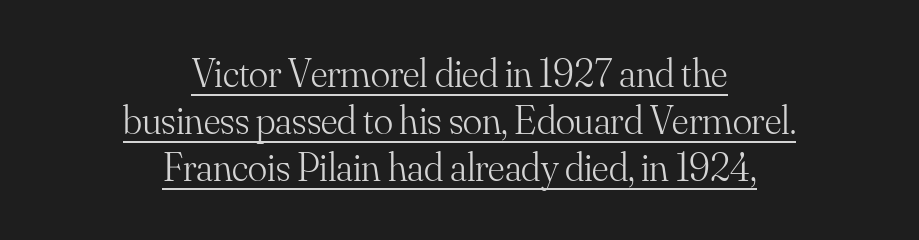
Q: Is the text bold? A: No.
Q: Is the text italic (slanted)? A: No, it is upright.
Q: Is the typeface a serif or a sans-serif typeface? A: Serif.
Q: Is the text underlined? A: Yes.
Q: How is the paragraph aligned? A: Centered.
Q: Is the spacing between letters normal or unusually wide? A: Normal.
Q: Width (condensed, normal, or wide)? A: Normal.
Q: Stroke contrast? A: Medium.
Q: x-height? A: Small.
Q: Monospaced? A: No.
